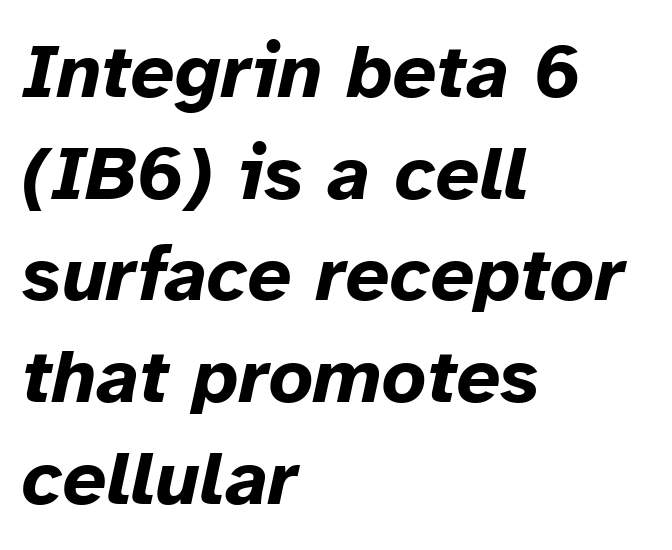
{"italic": "yes", "lean": "right", "slant_degrees": 12, "bold": "yes", "weight": "bold", "width": "normal", "stroke_contrast": "low", "x_height": "medium", "monospaced": "no", "underline": "no", "align": "left", "line_spacing": "normal", "line_spacing_ratio": 1.32, "letter_spacing": "normal", "letter_spacing_em": 0.0, "glyph_px": 77}
